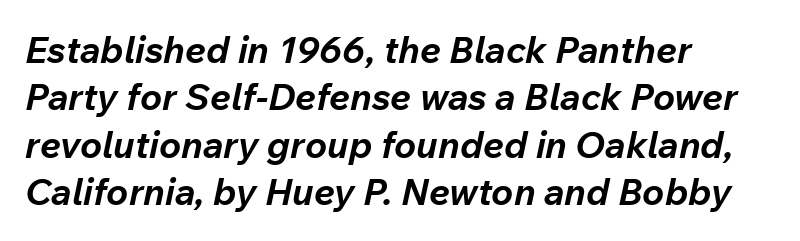
{"italic": "yes", "lean": "right", "slant_degrees": 12, "bold": "yes", "weight": "bold", "width": "normal", "stroke_contrast": "low", "x_height": "medium", "monospaced": "no", "underline": "no", "align": "left", "line_spacing": "normal", "line_spacing_ratio": 1.28, "letter_spacing": "normal", "letter_spacing_em": 0.0, "glyph_px": 37}
